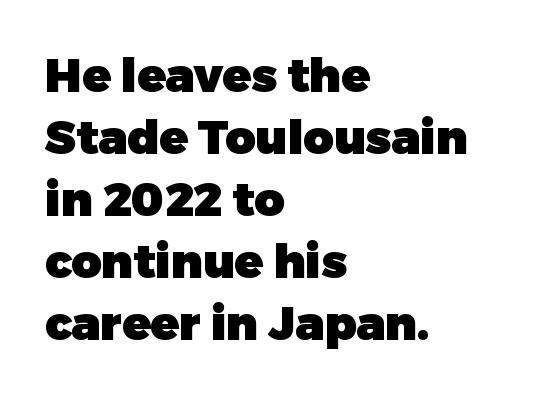
The image shows 47 px heavy sans-serif type, upright; set left-aligned, normal line spacing (1.32x), normal letter spacing, not underlined; low stroke contrast and a medium x-height.
